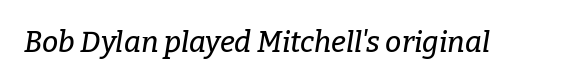
The image shows 29 px serif type, italic (leaning right); set normal letter spacing, not underlined; low stroke contrast and a medium x-height.
